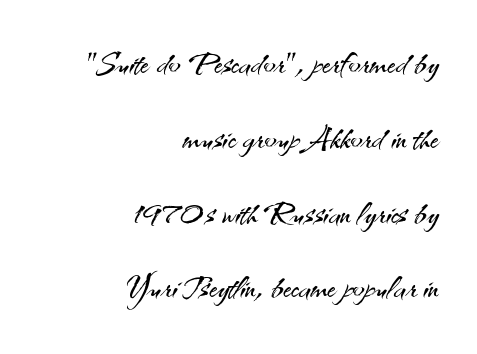
{"serif": "no", "bold": "no", "weight": "light", "width": "normal", "stroke_contrast": "medium", "x_height": "small", "monospaced": "no", "underline": "no", "align": "right", "line_spacing": "normal", "line_spacing_ratio": 1.7, "letter_spacing": "normal", "letter_spacing_em": 0.0, "glyph_px": 44}
